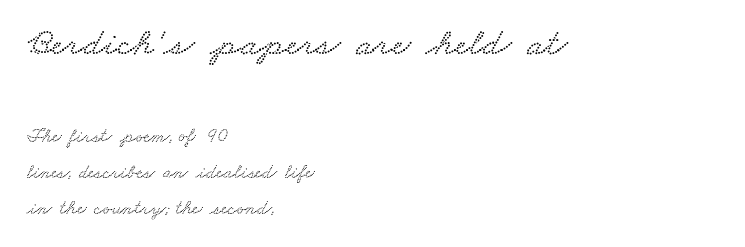
The image shows 39 px wide type; set left-aligned, line spacing 1.79x, normal letter spacing, not underlined; the first (top) block is 1.95x larger; low stroke contrast and a small x-height.
